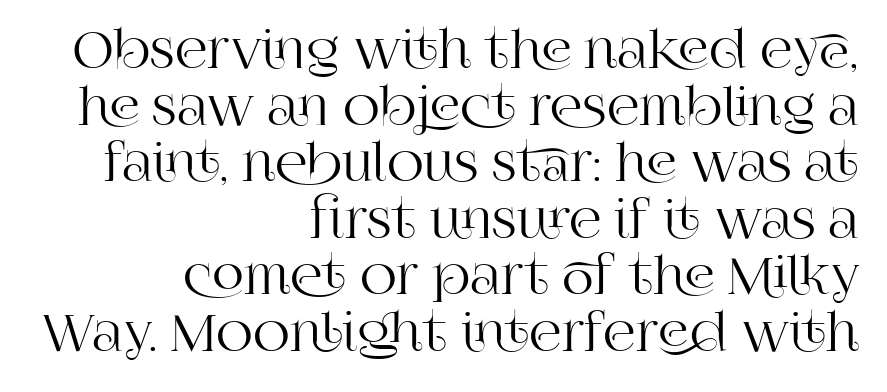
The image shows 51 px serif type, upright; set right-aligned, tight line spacing (1.11x), normal letter spacing, not underlined; high stroke contrast and a large x-height.
